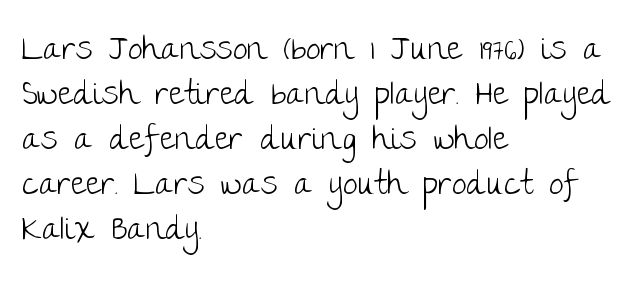
The image shows 33 px light sans-serif type, upright; set left-aligned, normal line spacing (1.36x), normal letter spacing, not underlined; low stroke contrast and a large x-height.
